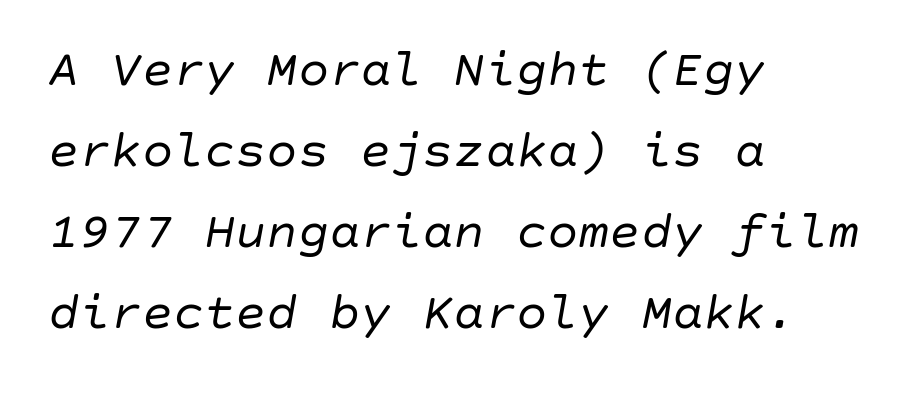
The image shows 52 px regular-weight type, italic (leaning right); set left-aligned, normal line spacing (1.56x), normal letter spacing, not underlined; low stroke contrast and a large x-height.
